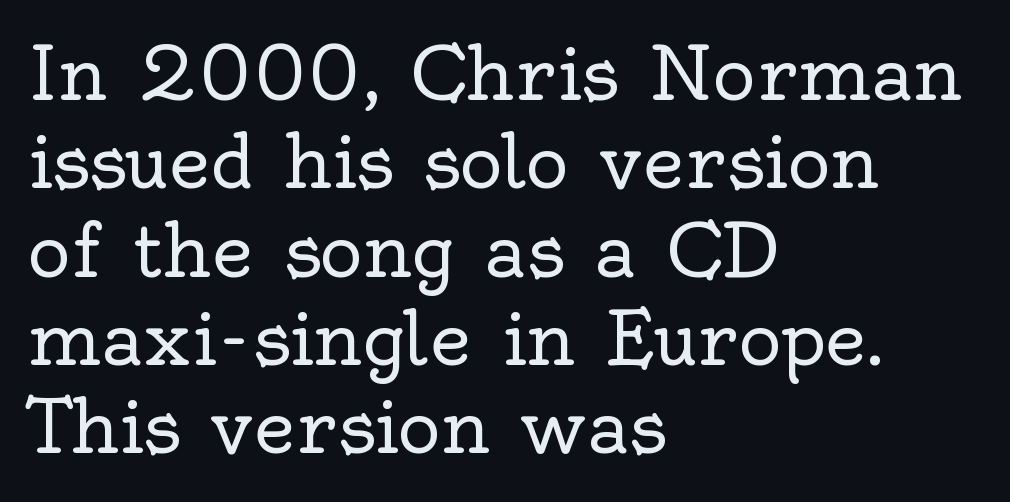
{"serif": "yes", "italic": "no", "bold": "no", "weight": "regular", "width": "normal", "x_height": "small", "monospaced": "no", "underline": "no", "align": "left", "line_spacing_ratio": 1.21, "letter_spacing": "normal", "letter_spacing_em": 0.0, "glyph_px": 73}
